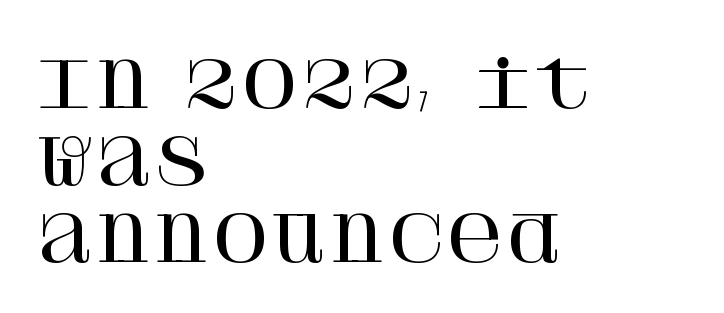
Q: Is the text italic (slanted)? A: No, it is upright.
Q: Is the typeface a serif or a sans-serif typeface? A: Serif.
Q: Is the text underlined? A: No.
Q: How is the paragraph aligned? A: Left-aligned.
Q: Is the spacing between letters normal or unusually wide? A: Normal.
Q: Width (condensed, normal, or wide)? A: Normal.
Q: Stroke contrast? A: High.
Q: x-height? A: Large.
